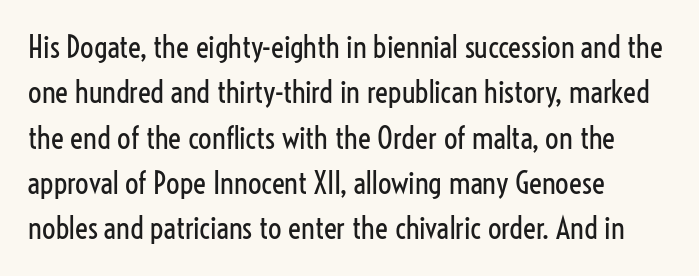
The letters stand upright; this is a roman face. The space beneath each line is pristine and unruled. Spacing between characters is what you'd get straight out of the box. Horizontal alignment here is leftward, the default for most running prose. The font sits on the lighter half of the weight spectrum, regular included.
